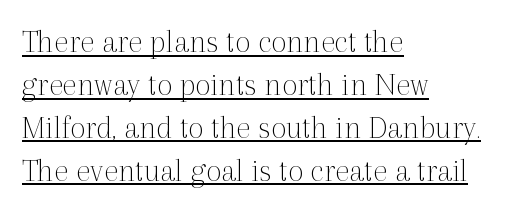
Q: Is the text bold? A: No.
Q: Is the text italic (slanted)? A: No, it is upright.
Q: Is the typeface a serif or a sans-serif typeface? A: Serif.
Q: Is the text underlined? A: Yes.
Q: How is the paragraph aligned? A: Left-aligned.
Q: Is the spacing between letters normal or unusually wide? A: Normal.
Q: Is the spacing between lines tight, normal or loose? A: Normal.
Q: Width (condensed, normal, or wide)? A: Normal.
Q: x-height? A: Medium.
Q: Monospaced? A: No.
